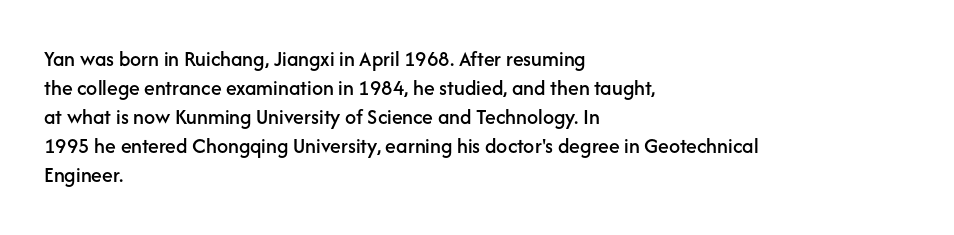
The image shows 22 px text type, upright; set left-aligned, normal line spacing (1.32x), normal letter spacing, not underlined.
